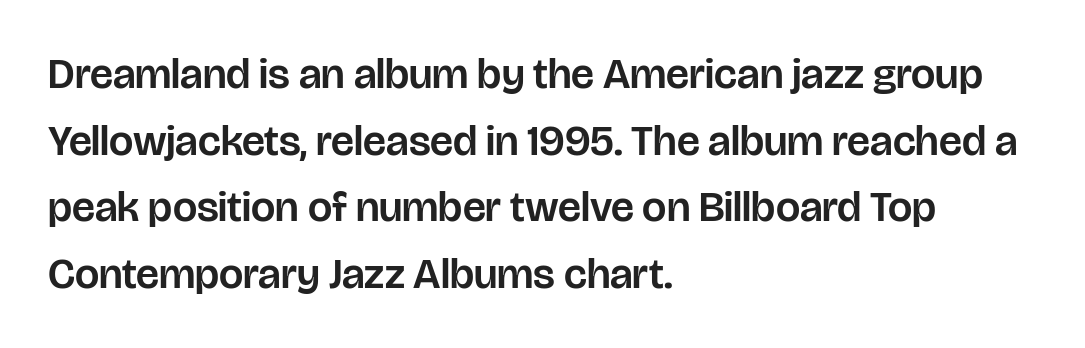
Q: Is the text italic (slanted)? A: No, it is upright.
Q: Is the typeface a serif or a sans-serif typeface? A: Sans-serif.
Q: Is the text underlined? A: No.
Q: How is the paragraph aligned? A: Left-aligned.
Q: Is the spacing between letters normal or unusually wide? A: Normal.
Q: Is the spacing between lines tight, normal or loose? A: Normal.
Q: Width (condensed, normal, or wide)? A: Normal.
Q: Stroke contrast? A: Low.
Q: x-height? A: Large.
Q: Monospaced? A: No.
